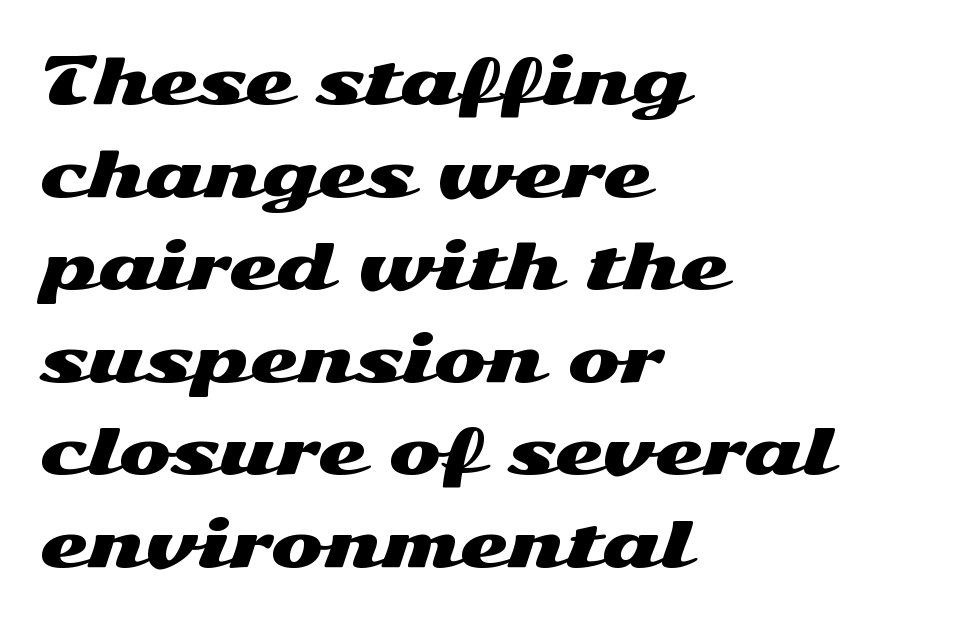
Q: Is the text italic (slanted)? A: Yes.
Q: Is the typeface a serif or a sans-serif typeface? A: Sans-serif.
Q: Is the text underlined? A: No.
Q: How is the paragraph aligned? A: Left-aligned.
Q: Is the spacing between letters normal or unusually wide? A: Normal.
Q: Is the spacing between lines tight, normal or loose? A: Normal.
Q: Width (condensed, normal, or wide)? A: Wide.
Q: Stroke contrast? A: Medium.
Q: x-height? A: Medium.
Q: Monospaced? A: No.
